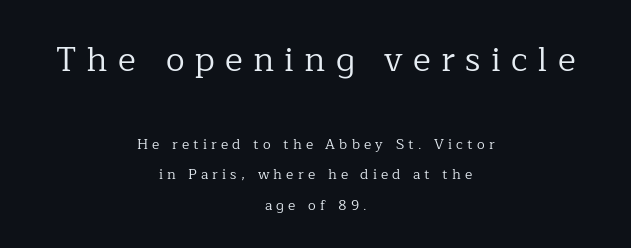
Display-style spreading of the glyphs; the letterfit is very open. The letters stand upright; this is a roman face. Spacing verdict: proportional, widths tailored to each character. The words here are not underlined. In terms of letterform style, serifs are clearly present. The whitespace from short lines is split evenly between both sides.
